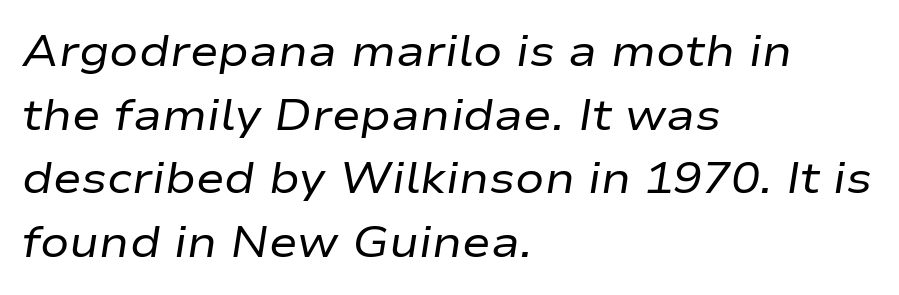
Q: Is the text bold? A: No.
Q: Is the text italic (slanted)? A: Yes, it leans right by about 9 degrees.
Q: Is the text underlined? A: No.
Q: How is the paragraph aligned? A: Left-aligned.
Q: Is the spacing between letters normal or unusually wide? A: Normal.
Q: Is the spacing between lines tight, normal or loose? A: Normal.
Q: Width (condensed, normal, or wide)? A: Wide.
Q: Stroke contrast? A: Low.
Q: x-height? A: Medium.
Q: Monospaced? A: No.
